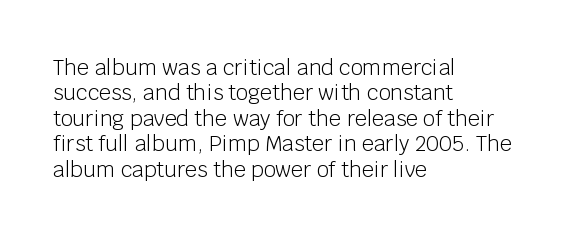
Q: Is the text bold? A: No.
Q: Is the text italic (slanted)? A: No, it is upright.
Q: Is the text underlined? A: No.
Q: How is the paragraph aligned? A: Left-aligned.
Q: Is the spacing between letters normal or unusually wide? A: Normal.
